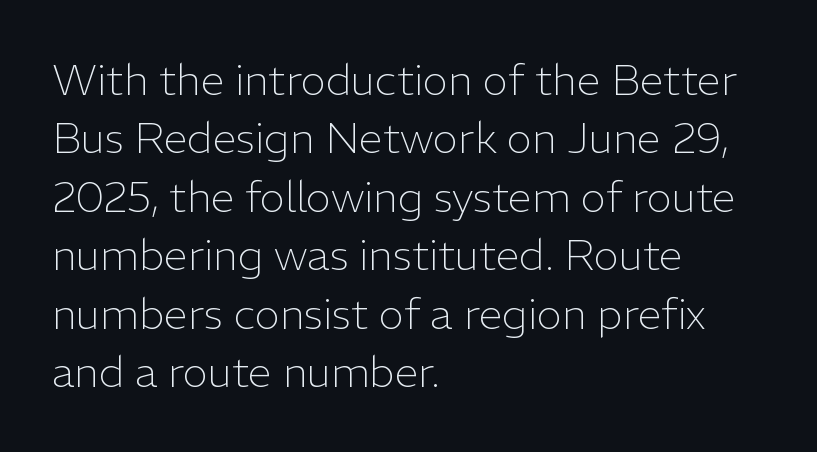
Think of a printed novel: that variable character pitch is what you see here. Nothing sits at the stroke ends, so this counts as sans-serif. Each stroke keeps to a modest, everyday thickness or less. The zone under the glyphs is completely vacant. The lettering holds an erect, upright posture throughout.
